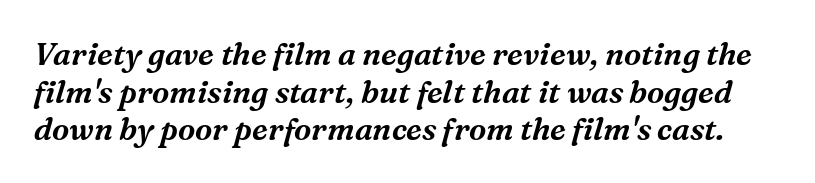
Rule under the text: the space is simply empty. Quick note: italic. Compared with typical body copy, the letter spacing here is the same. Looks like regular typesetting: each glyph gets only the width it needs.
